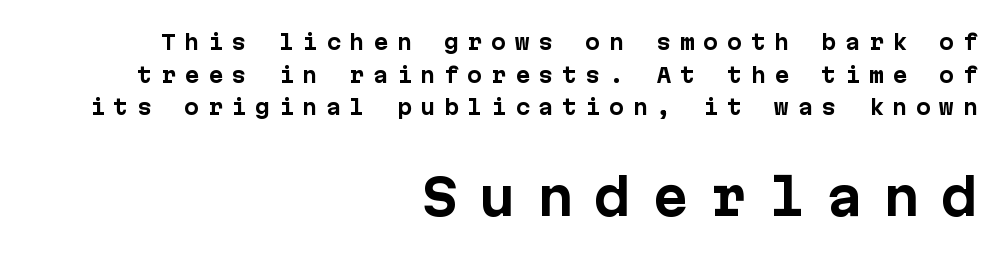
{"serif": "no", "italic": "no", "bold": "yes", "weight": "bold", "width": "normal", "stroke_contrast": "low", "x_height": "medium", "underline": "no", "align": "right", "line_spacing": "normal", "line_spacing_ratio": 1.63, "letter_spacing": "wide", "letter_spacing_em": 0.43, "larger_block": "second", "size_ratio": 2.45, "glyph_px": 49}
